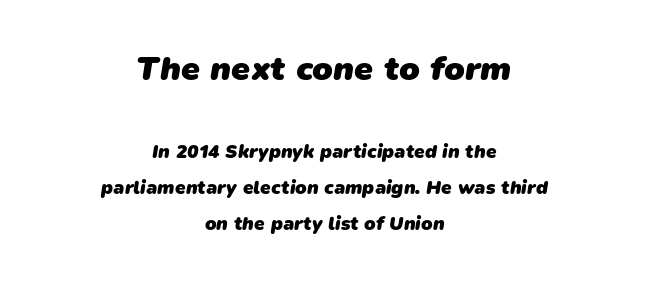
Q: Is the text bold? A: Yes.
Q: Is the typeface a serif or a sans-serif typeface? A: Sans-serif.
Q: Is the text underlined? A: No.
Q: How is the paragraph aligned? A: Centered.
Q: Is the spacing between letters normal or unusually wide? A: Normal.
Q: Which block of text is set in a larger size, the first (top) or the second (bottom)? A: The first (top) one.
Q: Width (condensed, normal, or wide)? A: Normal.
Q: Stroke contrast? A: Low.
Q: x-height? A: Medium.
Q: Monospaced? A: No.
